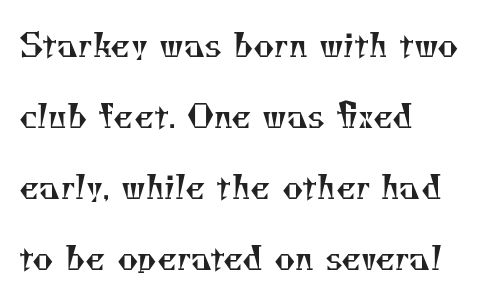
Vertically, the passage feels expansive, rows floating well apart. A quiet, ordinary-to-light weight characterises the typeface. The font family rendered here belongs to the serif group. The ragged edge is on the right, which tells us the setting is flush left. The words here are not underlined.
